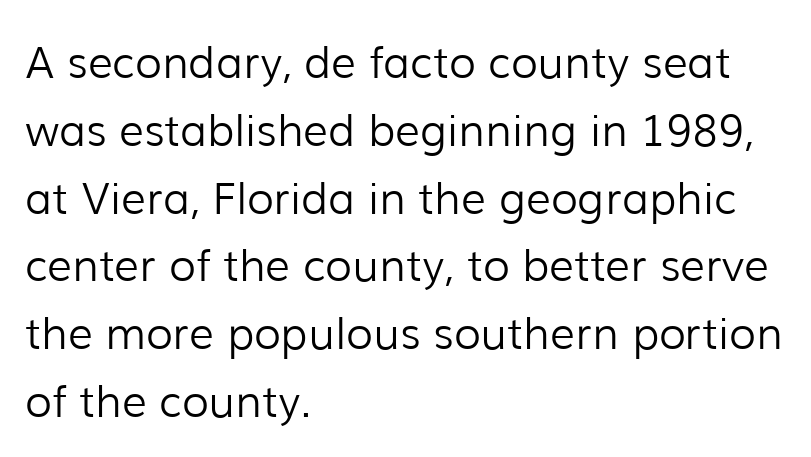
Casual observation: everything's shoved over to the left. The line texture is even and compact thanks to regular tracking. You can tell it's not italic because the verticals are truly vertical. The font is comparable to plain body text, perhaps lighter. Descender tails drop into unmarked territory. Each letter keeps its own natural width here, so spacing adapts to shape.
